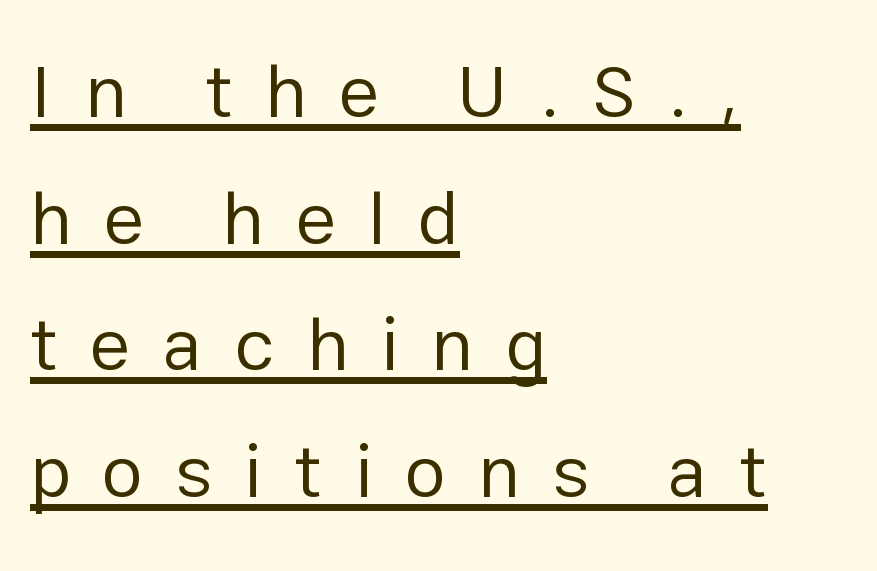
The image shows 74 px regular-weight sans-serif type, upright; set left-aligned, line spacing 1.71x, unusually wide letter spacing (+0.43 em), underlined; low stroke contrast and a medium x-height.
